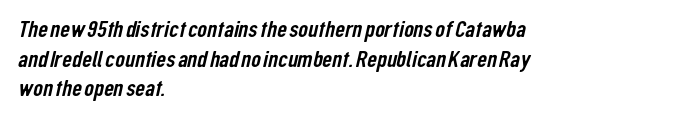
Check under the words: just untouched page. No extra tracking has been applied to these lines. Is the block centered? No — it sits flush against the left margin.
